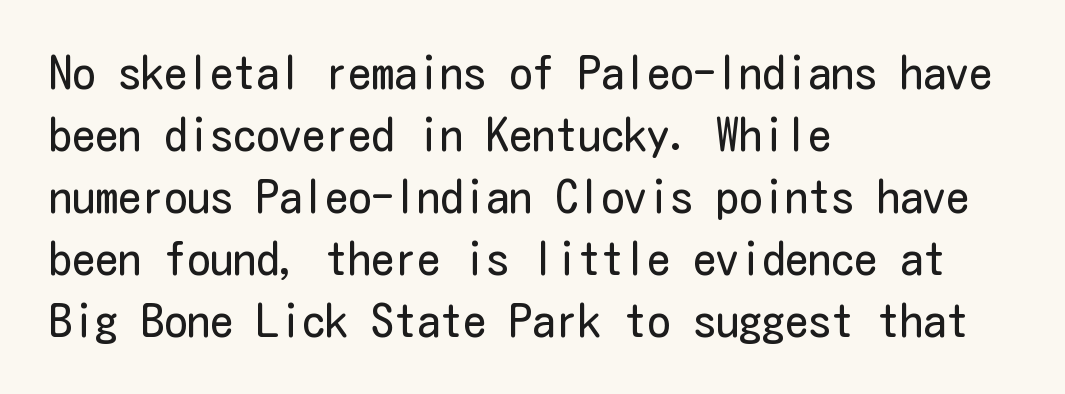
How would I describe the line gaps? Plain and ordinary. The typeface has the unassuming heft of standard copy or less. The lines in this sample share a left origin and differ only in where they stop. Does the lettering tilt? It doesn't — this is upright. I'd call this a sans setting — the letters go barefoot. A bare baseline throughout the passage.
